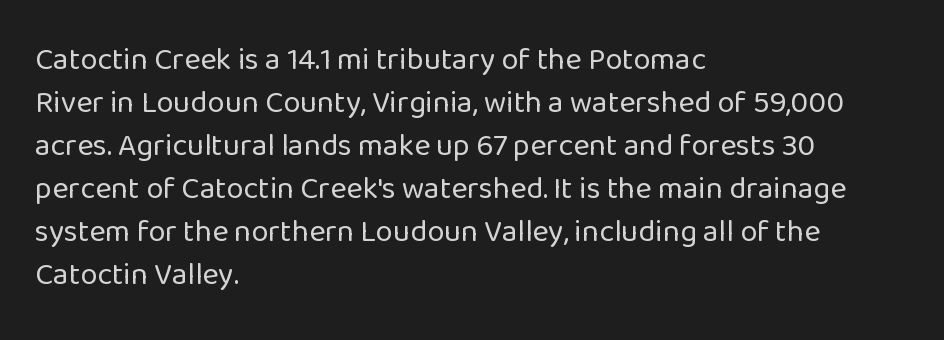
Q: Is the text bold? A: No.
Q: Is the text italic (slanted)? A: No, it is upright.
Q: Is the typeface a serif or a sans-serif typeface? A: Sans-serif.
Q: Is the text underlined? A: No.
Q: How is the paragraph aligned? A: Left-aligned.
Q: Is the spacing between letters normal or unusually wide? A: Normal.
Q: Is the spacing between lines tight, normal or loose? A: Normal.
Q: Width (condensed, normal, or wide)? A: Normal.
Q: Stroke contrast? A: Low.
Q: x-height? A: Medium.
Q: Monospaced? A: No.
